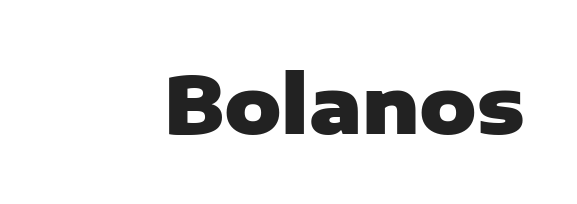
{"serif": "no", "italic": "no", "bold": "yes", "weight": "heavy", "width": "normal", "stroke_contrast": "low", "x_height": "medium", "monospaced": "no", "underline": "no", "letter_spacing": "normal", "letter_spacing_em": 0.0, "glyph_px": 79}
